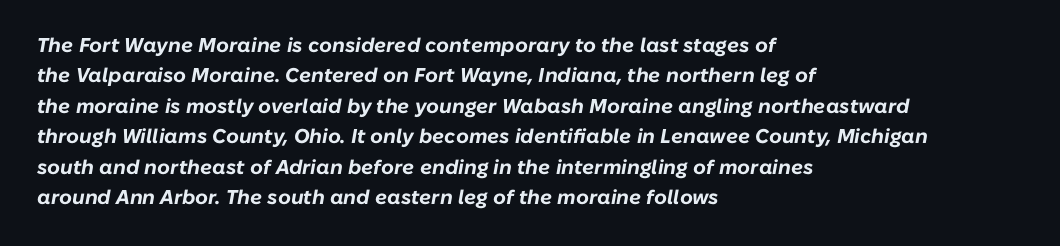
Q: Is the text bold? A: Yes.
Q: Is the text italic (slanted)? A: Yes, it leans right by about 10 degrees.
Q: Is the text underlined? A: No.
Q: How is the paragraph aligned? A: Left-aligned.
Q: Is the spacing between letters normal or unusually wide? A: Normal.
Q: Is the spacing between lines tight, normal or loose? A: Normal.
